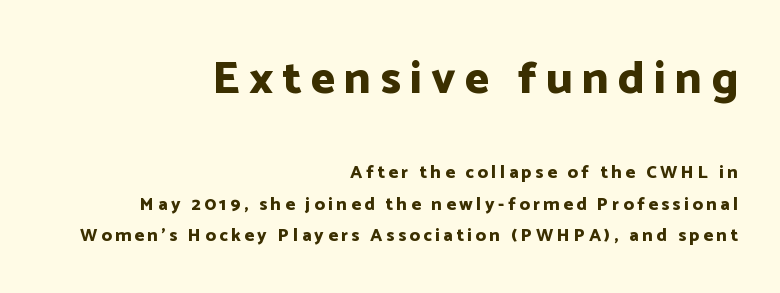
Is the type bold? Yes — the strokes are clearly thick and heavy. The initial chunk of copy outweighs the following chunk in type size. To sum up the face: it is a sans, with no serifs. If you drew a line through each stem, it would be perfectly vertical. The face used here is proportionally spaced, like ordinary book or web type.
